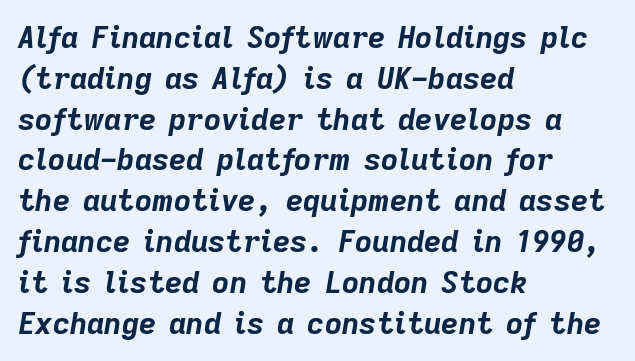
The image shows 30 px bold type, italic (leaning right); set left-aligned, normal line spacing (1.36x), normal letter spacing, not underlined; low stroke contrast and a medium x-height.
